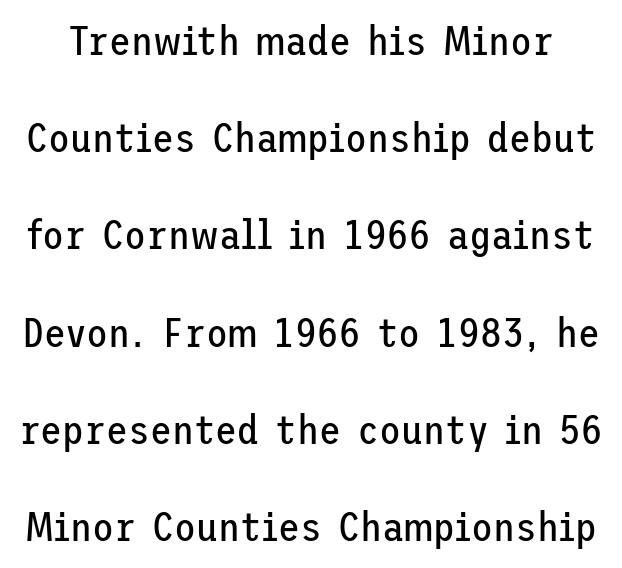
The image shows 40 px regular-weight sans-serif type, upright; set loose line spacing (2.43x), normal letter spacing, not underlined; low stroke contrast and a medium x-height.
